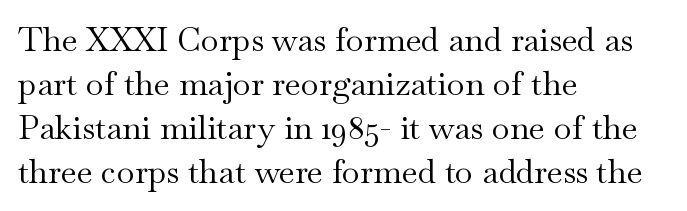
Q: Is the text bold? A: No.
Q: Is the text italic (slanted)? A: No, it is upright.
Q: Is the typeface a serif or a sans-serif typeface? A: Serif.
Q: Is the text underlined? A: No.
Q: How is the paragraph aligned? A: Left-aligned.
Q: Is the spacing between letters normal or unusually wide? A: Normal.
Q: Is the spacing between lines tight, normal or loose? A: Normal.
Q: Width (condensed, normal, or wide)? A: Wide.
Q: Stroke contrast? A: Medium.
Q: x-height? A: Small.
Q: Monospaced? A: No.
